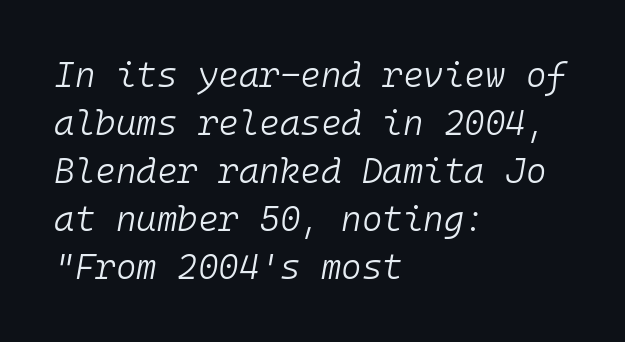
{"italic": "yes", "lean": "right", "slant_degrees": 10, "bold": "no", "weight": "light", "width": "normal", "stroke_contrast": "low", "x_height": "medium", "monospaced": "yes", "underline": "no", "align": "left", "line_spacing": "normal", "line_spacing_ratio": 1.37, "letter_spacing": "normal", "letter_spacing_em": 0.0, "glyph_px": 35}
